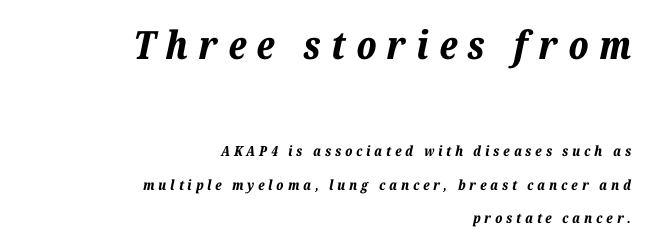
{"italic": "yes", "lean": "right", "slant_degrees": 12, "bold": "yes", "weight": "bold", "width": "normal", "stroke_contrast": "low", "x_height": "medium", "monospaced": "no", "underline": "no", "align": "right", "line_spacing": "loose", "line_spacing_ratio": 2.39, "letter_spacing": "wide", "letter_spacing_em": 0.27, "larger_block": "first", "size_ratio": 2.79, "glyph_px": 39}
